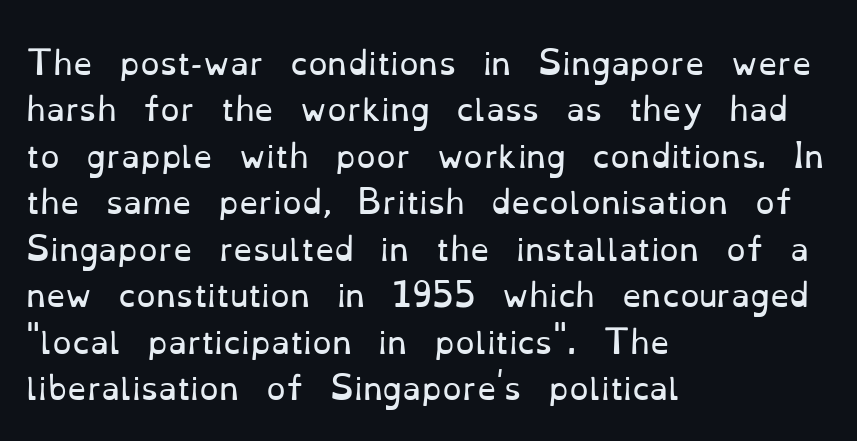
Q: Is the text bold? A: No.
Q: Is the text italic (slanted)? A: No, it is upright.
Q: Is the typeface a serif or a sans-serif typeface? A: Serif.
Q: Is the text underlined? A: No.
Q: How is the paragraph aligned? A: Left-aligned.
Q: Is the spacing between letters normal or unusually wide? A: Normal.
Q: Is the spacing between lines tight, normal or loose? A: Normal.
Q: Width (condensed, normal, or wide)? A: Normal.
Q: Stroke contrast? A: Low.
Q: x-height? A: Small.
Q: Monospaced? A: No.
